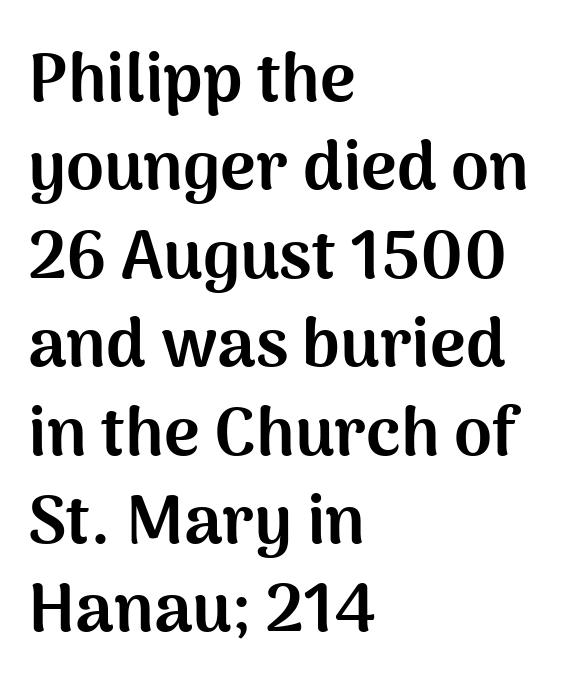
The image shows 68 px bold sans-serif type, upright; set left-aligned, normal line spacing (1.3x), normal letter spacing, not underlined; medium stroke contrast and a medium x-height.
